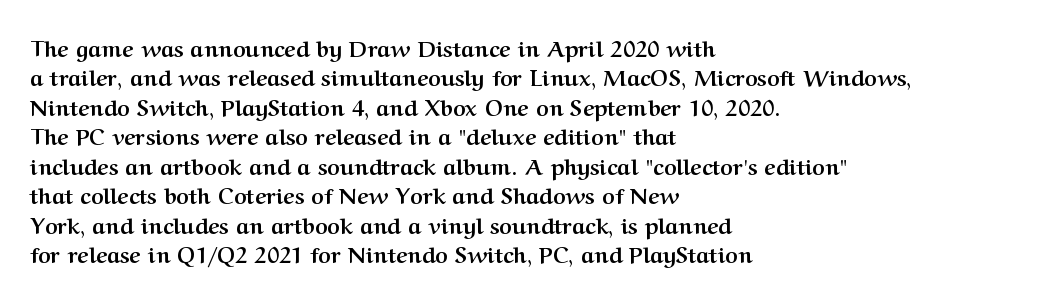
{"italic": "no", "bold": "yes", "underline": "no", "align": "left", "line_spacing": "normal", "line_spacing_ratio": 1.34, "letter_spacing": "normal", "letter_spacing_em": 0.0, "glyph_px": 22}
